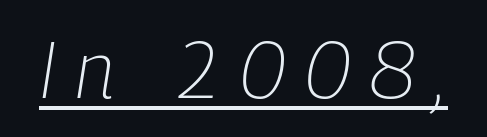
Q: Is the text bold? A: No.
Q: Is the text italic (slanted)? A: Yes, it leans right by about 9 degrees.
Q: Is the text underlined? A: Yes.
Q: Is the spacing between letters normal or unusually wide? A: Unusually wide.
Q: Width (condensed, normal, or wide)? A: Condensed.
Q: Stroke contrast? A: Low.
Q: x-height? A: Medium.
Q: Monospaced? A: No.
